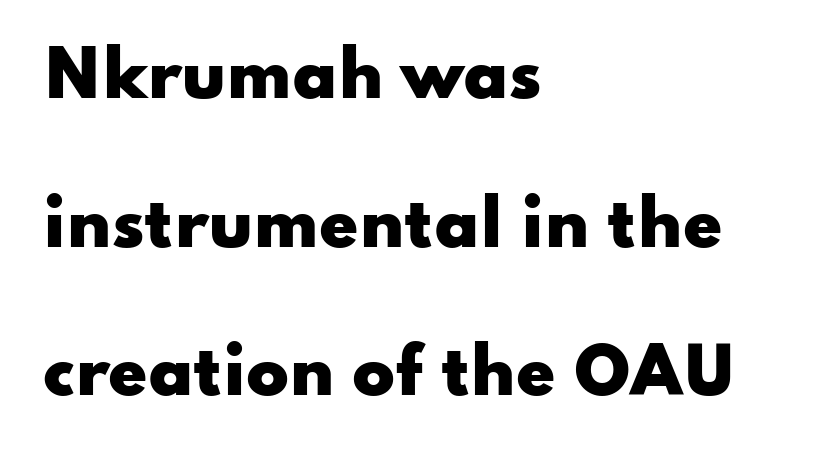
Q: Is the text bold? A: Yes.
Q: Is the text italic (slanted)? A: No, it is upright.
Q: Is the typeface a serif or a sans-serif typeface? A: Sans-serif.
Q: Is the text underlined? A: No.
Q: How is the paragraph aligned? A: Left-aligned.
Q: Is the spacing between letters normal or unusually wide? A: Normal.
Q: Is the spacing between lines tight, normal or loose? A: Loose.
Q: Width (condensed, normal, or wide)? A: Wide.
Q: Stroke contrast? A: Low.
Q: x-height? A: Small.
Q: Monospaced? A: No.
